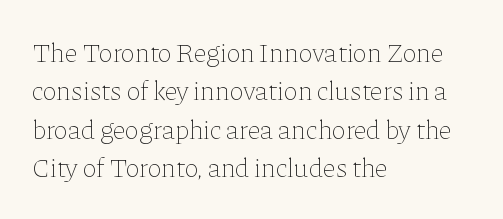
{"italic": "no", "bold": "no", "underline": "no", "align": "left", "line_spacing": "normal", "line_spacing_ratio": 1.42, "letter_spacing": "normal", "letter_spacing_em": 0.0, "glyph_px": 27}
